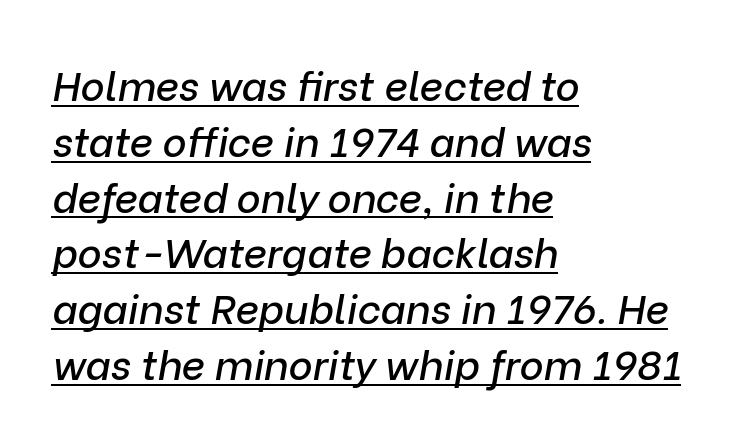
{"italic": "yes", "lean": "right", "slant_degrees": 9, "width": "normal", "stroke_contrast": "low", "x_height": "medium", "monospaced": "no", "underline": "yes", "align": "left", "line_spacing": "normal", "line_spacing_ratio": 1.36, "letter_spacing": "normal", "letter_spacing_em": 0.0, "glyph_px": 41}
